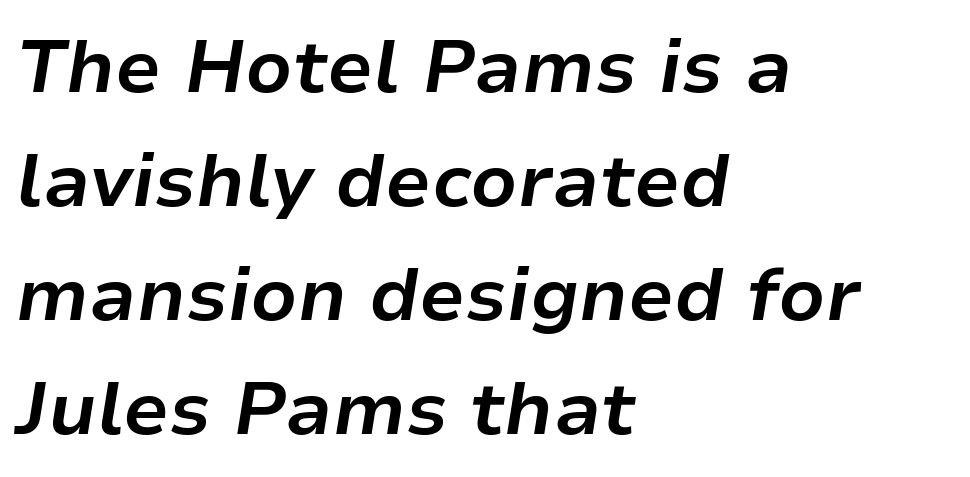
{"italic": "yes", "lean": "right", "slant_degrees": 9, "bold": "yes", "weight": "bold", "width": "normal", "stroke_contrast": "low", "x_height": "medium", "monospaced": "no", "underline": "no", "align": "left", "line_spacing": "normal", "line_spacing_ratio": 1.52, "letter_spacing": "normal", "letter_spacing_em": 0.0, "glyph_px": 75}
